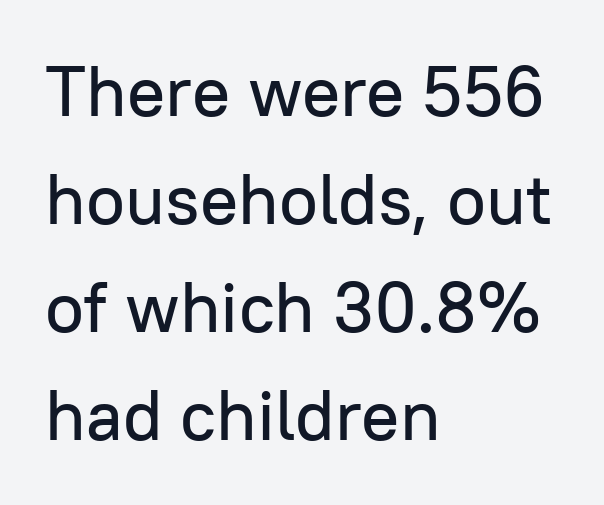
Ascenders rise straight up at ninety degrees. The baseline area is clear. The lines sit at an ordinary, default distance from one another. Proportional: the letters do not fall into vertical columns. Examine the stroke ends and you'll find no serifs. Short and long lines alike share a common starting point at left.
